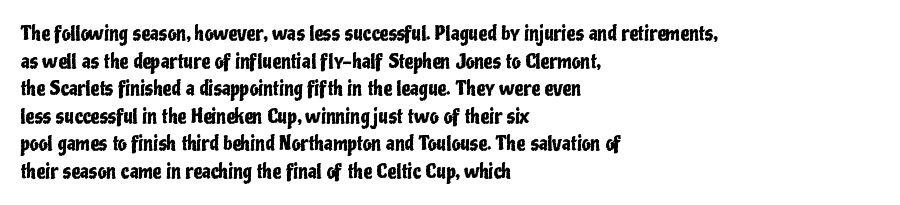
Q: Is the text italic (slanted)? A: No, it is upright.
Q: Is the text underlined? A: No.
Q: How is the paragraph aligned? A: Left-aligned.
Q: Is the spacing between letters normal or unusually wide? A: Normal.
Q: Is the spacing between lines tight, normal or loose? A: Normal.
